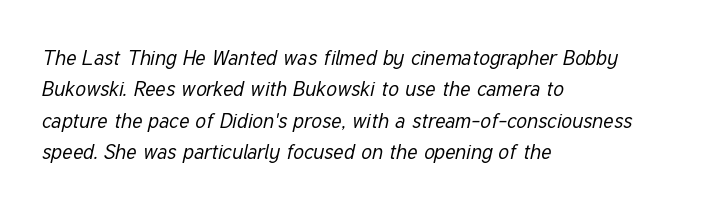
The image shows 21 px text type, italic (leaning right); set left-aligned, normal line spacing (1.49x), normal letter spacing, not underlined.
